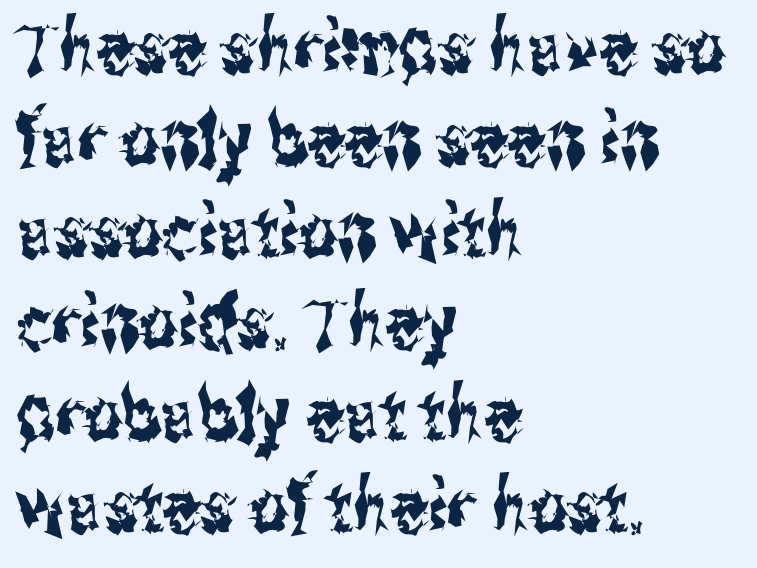
Q: Is the text italic (slanted)? A: No, it is upright.
Q: Is the typeface a serif or a sans-serif typeface? A: Sans-serif.
Q: Is the text underlined? A: No.
Q: How is the paragraph aligned? A: Left-aligned.
Q: Is the spacing between letters normal or unusually wide? A: Normal.
Q: Width (condensed, normal, or wide)? A: Condensed.
Q: Stroke contrast? A: Medium.
Q: x-height? A: Medium.
Q: Monospaced? A: No.
